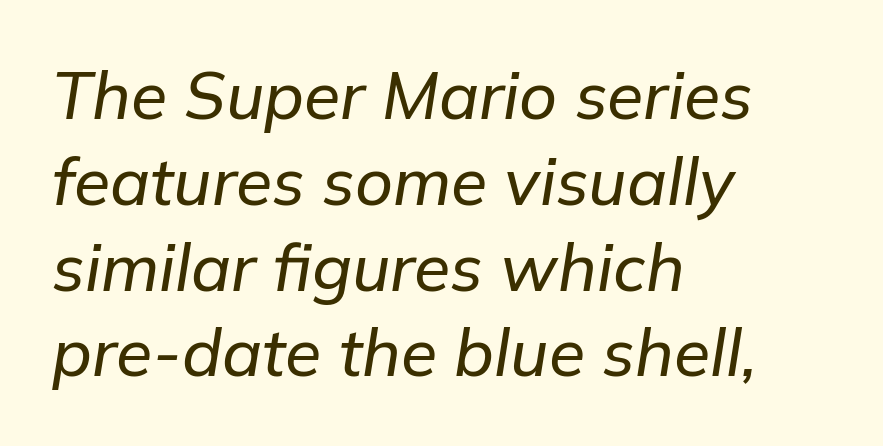
{"italic": "yes", "lean": "right", "slant_degrees": 9, "width": "normal", "stroke_contrast": "low", "x_height": "medium", "monospaced": "no", "underline": "no", "align": "left", "line_spacing": "normal", "line_spacing_ratio": 1.3, "letter_spacing": "normal", "letter_spacing_em": 0.0, "glyph_px": 66}
